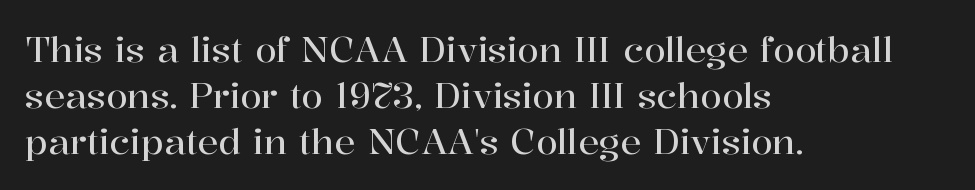
Caption: multi-line text, flush left, ragged right. The typeface chosen for these lines features serifs. Each letter keeps its own natural width here, so spacing adapts to shape. Inter-character spacing is left at the font's built-in metrics. Posture: upright roman. Normally led — the rows are evenly, conventionally spaced.
